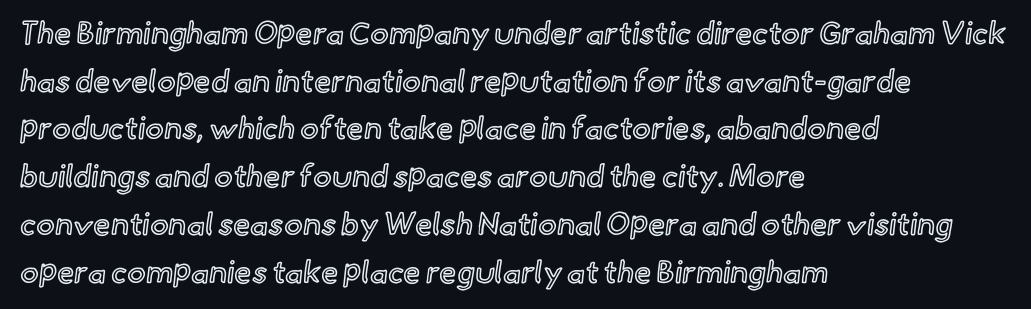
{"width": "normal", "x_height": "small", "monospaced": "no", "underline": "no", "align": "left", "line_spacing": "normal", "line_spacing_ratio": 1.54, "letter_spacing": "normal", "letter_spacing_em": 0.0, "glyph_px": 31}
